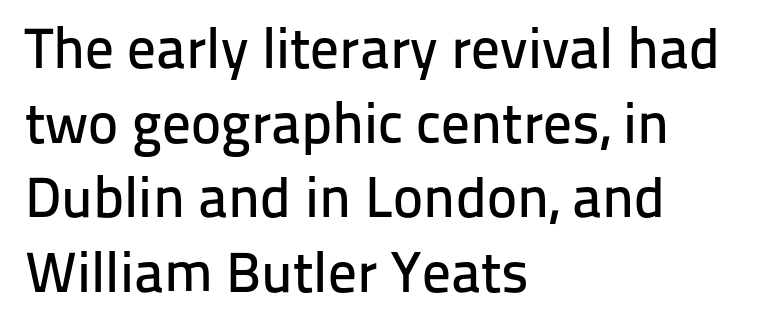
Where is the straight margin? On the left. Just letters on the line, the space beneath them empty. A typesetter would call this proportional, since set widths differ per character. Default kerning and tracking; the words read as compact shapes.
